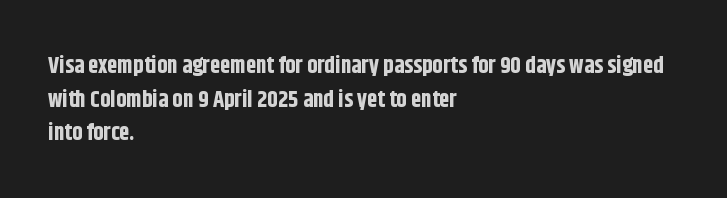
{"italic": "no", "bold": "yes", "underline": "no", "align": "left", "line_spacing": "normal", "line_spacing_ratio": 1.46, "letter_spacing": "normal", "letter_spacing_em": 0.0, "glyph_px": 23}
